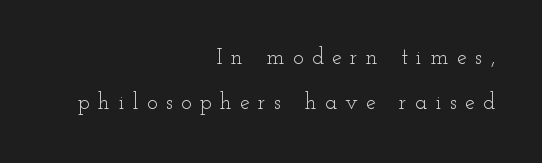
The image shows 22 px text type, upright; set right-aligned, loose line spacing (2.05x), unusually wide letter spacing (+0.38 em), not underlined.
